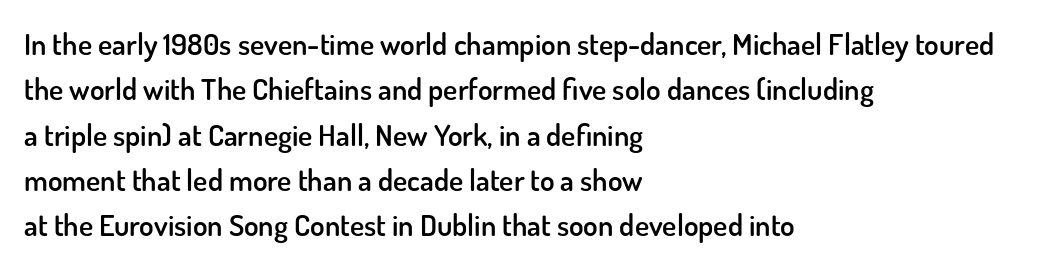
These lines are rendered in a variable-pitch font. Visually the block forms a straight wall on the left and a jagged coastline on the right. Regarding leading, the lines here are spaced in the standard way. A bare baseline throughout the passage. You can tell it's not italic because the verticals are truly vertical.
